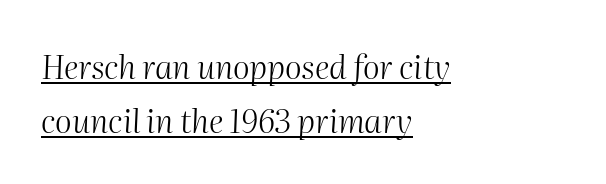
{"italic": "yes", "lean": "right", "slant_degrees": 2, "bold": "no", "weight": "light", "width": "normal", "stroke_contrast": "medium", "x_height": "medium", "monospaced": "no", "underline": "yes", "align": "left", "line_spacing": "normal", "line_spacing_ratio": 1.68, "letter_spacing": "normal", "letter_spacing_em": 0.0, "glyph_px": 32}
